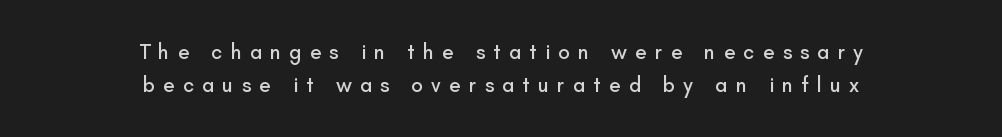
Baseline-to-baseline distance is the conventional proportion of letter height. The passage shown has open, widely tracked lettering throughout. Reading down the block, each line starts at a different indent, mirrored at its end. A roman cut, with each character standing at attention. Rule under the text: the space is simply empty.
